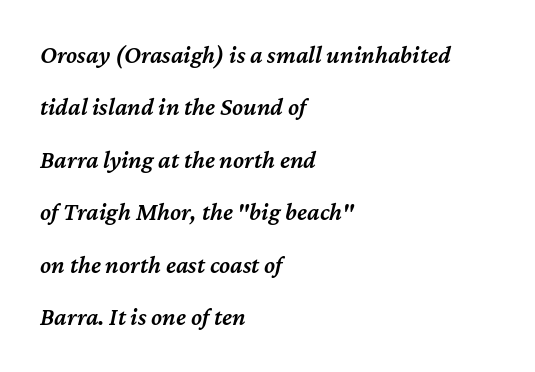
Q: Is the text bold? A: Semi-bold.
Q: Is the text italic (slanted)? A: Yes, it leans right by about 12 degrees.
Q: Is the text underlined? A: No.
Q: How is the paragraph aligned? A: Left-aligned.
Q: Is the spacing between letters normal or unusually wide? A: Normal.
Q: Is the spacing between lines tight, normal or loose? A: Loose.
